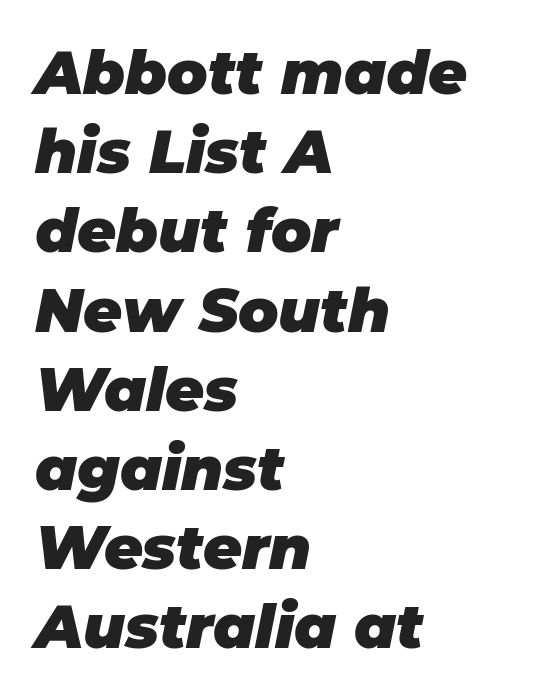
{"italic": "yes", "lean": "right", "slant_degrees": 11, "bold": "yes", "weight": "heavy", "width": "normal", "stroke_contrast": "low", "x_height": "large", "monospaced": "no", "underline": "no", "align": "left", "line_spacing": "normal", "line_spacing_ratio": 1.32, "letter_spacing": "normal", "letter_spacing_em": 0.0, "glyph_px": 60}
